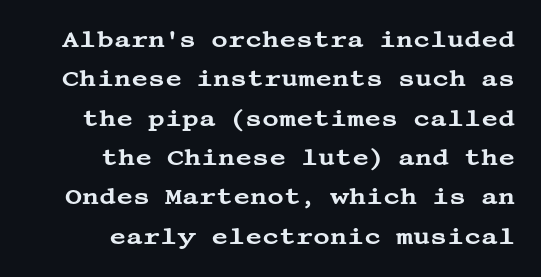
Tall strokes in this sample are plumb rather than angled. All the whitespace from short lines collects on the left. No word sits above an underline. Tracking here is standard; glyphs follow each other at the usual distance.
